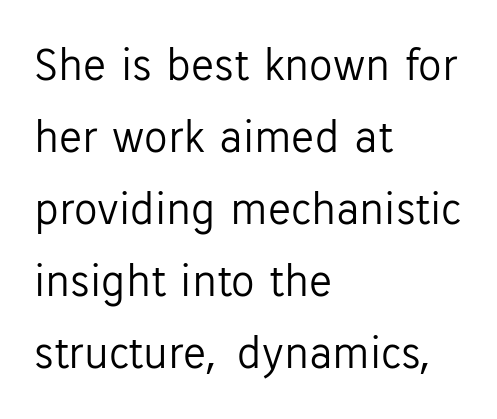
{"serif": "no", "italic": "no", "bold": "no", "weight": "light", "width": "normal", "stroke_contrast": "low", "x_height": "medium", "monospaced": "no", "underline": "no", "align": "left", "line_spacing": "normal", "line_spacing_ratio": 1.53, "letter_spacing": "normal", "letter_spacing_em": 0.0, "glyph_px": 47}
